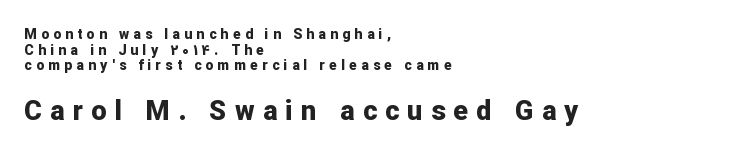
The image shows 27 px bold type, upright; set left-aligned, tight line spacing (1.11x), unusually wide letter spacing (+0.31 em), not underlined; the second (bottom) block is 1.93x larger.
